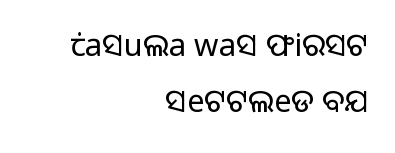
The image shows 31 px regular-weight sans-serif type, upright; set right-aligned, line spacing 1.81x, normal letter spacing, not underlined; low stroke contrast and a medium x-height.
